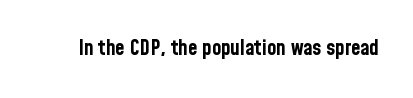
The letterforms sit shoulder to shoulder at normal distance. These lines were composed using upright roman letters. Check the space under the baseline: it is left empty. The sample has been set heavy, in full bold.
